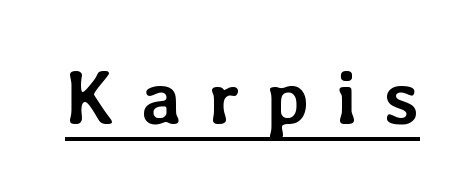
The image shows 76 px semibold type, upright; set unusually wide letter spacing (+0.34 em), underlined; low stroke contrast and a medium x-height.
